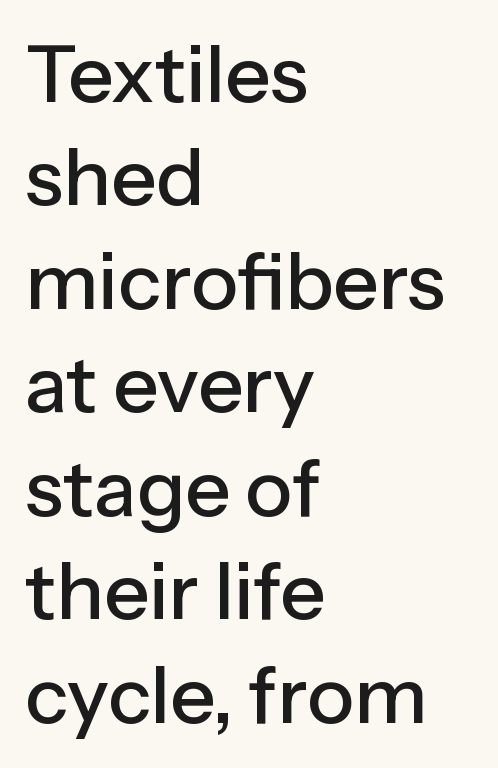
Q: Is the text italic (slanted)? A: No, it is upright.
Q: Is the typeface a serif or a sans-serif typeface? A: Sans-serif.
Q: Is the text underlined? A: No.
Q: How is the paragraph aligned? A: Left-aligned.
Q: Is the spacing between letters normal or unusually wide? A: Normal.
Q: Is the spacing between lines tight, normal or loose? A: Normal.
Q: Width (condensed, normal, or wide)? A: Normal.
Q: Stroke contrast? A: Low.
Q: x-height? A: Medium.
Q: Monospaced? A: No.
